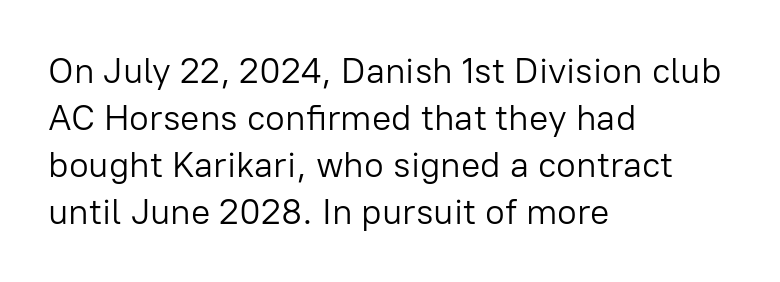
Quick note: underline off. Posture: vertical. Looks like regular typesetting: each glyph gets only the width it needs. Stroke thickness stays within the range of a standard reading face or lighter.
